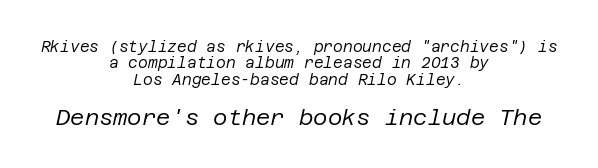
Quick note: underline off. Typeset on center — no edge is straight. The face used here has a pronounced slope to its letters. Letter spacing: default. The passage shown stacks its lines with hardly any gap.
